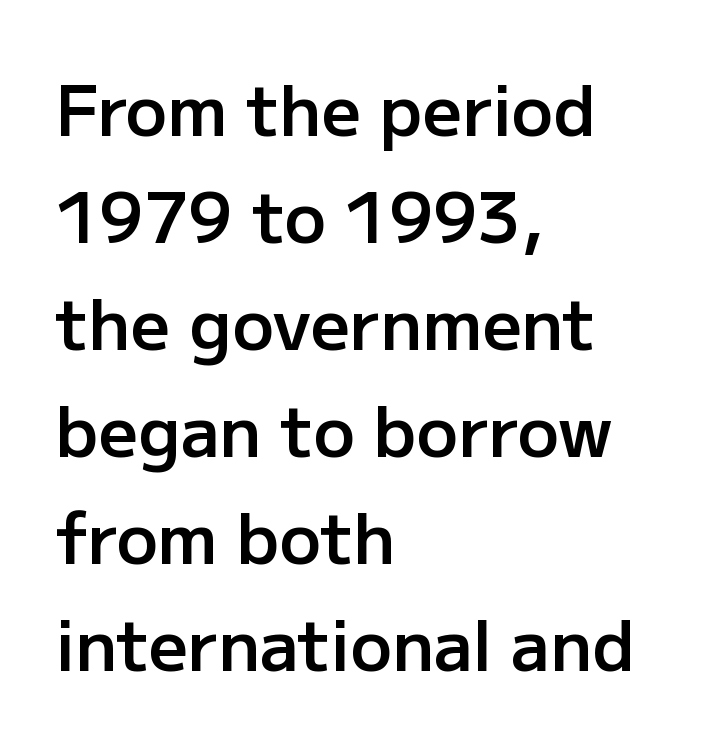
The rows are spaced the way most documents space them. Underlining? Definitely not there. Varying glyph widths throughout — classic text-font behaviour. Regarding serifs, this sample does without them. Every stem runs plumb, perpendicular to the baseline.
